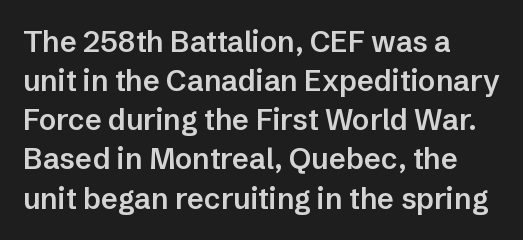
Line beginnings align vertically; line endings do not. The face used here is proportionally spaced, like ordinary book or web type. Compared with an ordinary text face, these strokes are moderately heavier — a semibold. Posture: straight, roman, zero tilt. Typographically, this falls in the sans-serif category. Any mark beneath the type? The region is blank.
